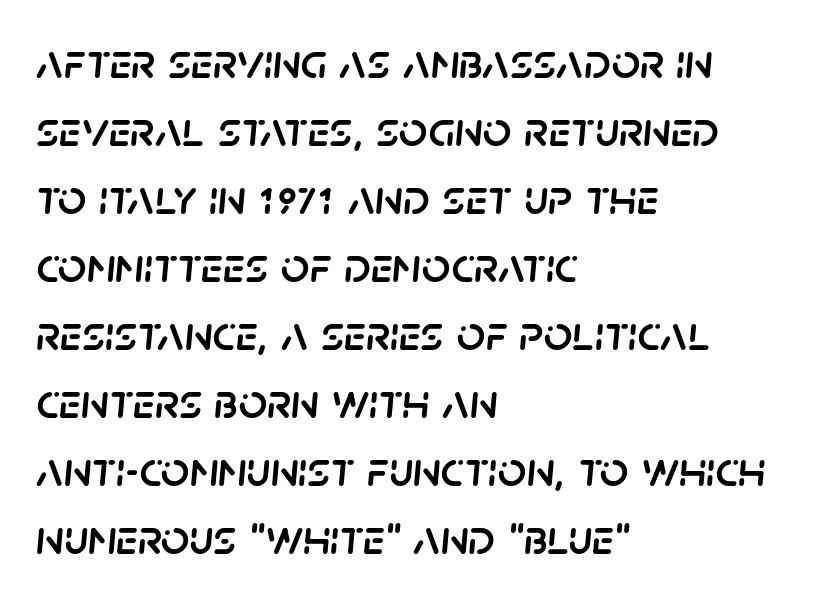
Standard letterfit; no display-style spreading of the glyphs. This sample has the flowing, uneven cadence of proportional lettering. Line starts are locked; line ends wander. Does the lettering tilt? It does — this is italic.
